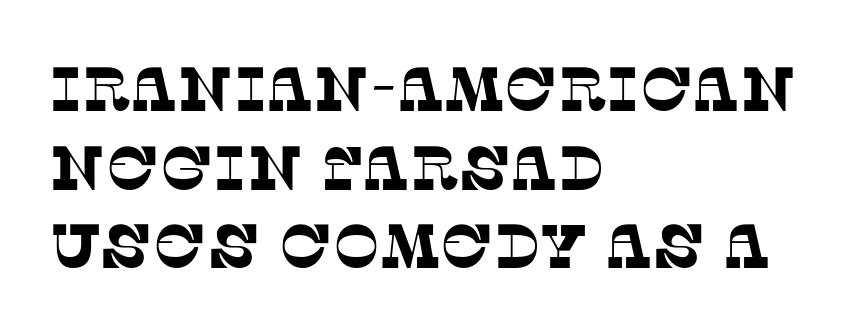
This sample uses plain, unmodified letter spacing. Unlike a clean sans, this face finishes its strokes with serifs. Think of a printed novel: that variable character pitch is what you see here. Whoever set this chose a conventional vertical rhythm. Beneath every word, the page is bare.
